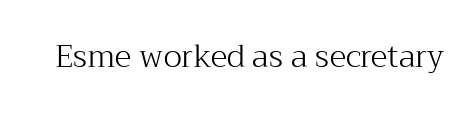
The image shows 31 px light serif type, upright; set normal letter spacing, not underlined; medium stroke contrast and a medium x-height.
